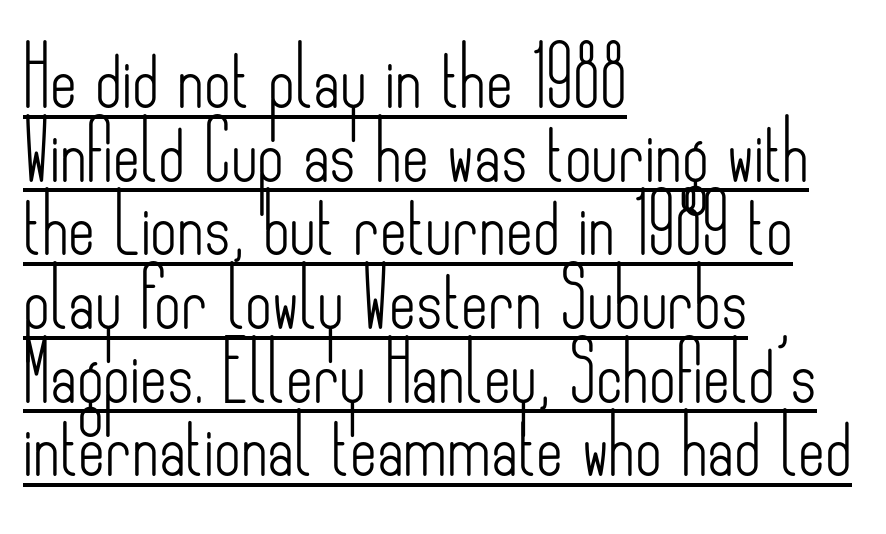
Line spacing here is normal. The typesetting does not lean heavy: it is not bold. To sum up the face: it is a sans, with no serifs. In CSS terms this would be text-align: left. The letters advance in unequal steps, a hallmark of proportional type.
